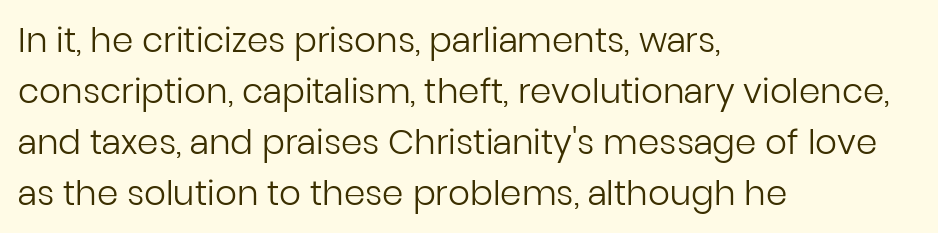
Q: Is the text bold? A: No.
Q: Is the text italic (slanted)? A: No, it is upright.
Q: Is the typeface a serif or a sans-serif typeface? A: Sans-serif.
Q: Is the text underlined? A: No.
Q: How is the paragraph aligned? A: Left-aligned.
Q: Is the spacing between letters normal or unusually wide? A: Normal.
Q: Is the spacing between lines tight, normal or loose? A: Normal.
Q: Width (condensed, normal, or wide)? A: Normal.
Q: Stroke contrast? A: Low.
Q: x-height? A: Medium.
Q: Monospaced? A: No.
